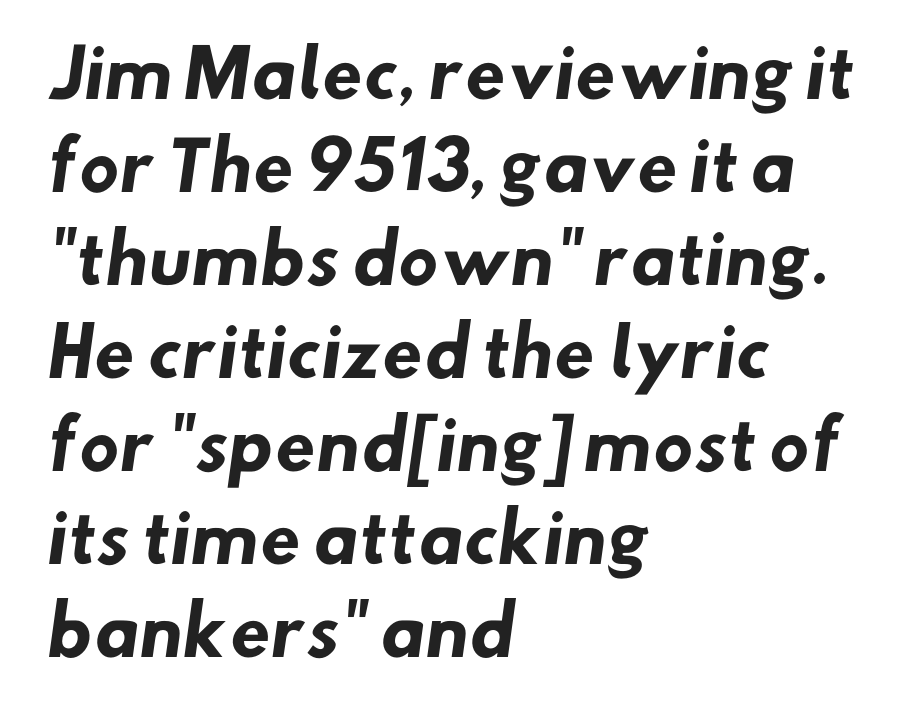
A typesetter would call this proportional, since set widths differ per character. How would I describe the line gaps? Plain and ordinary. The setting favours the left margin, as ordinary paragraphs usually do. Note: no serifs on the glyphs. Is the type bold? Yes — the strokes are clearly thick and heavy. The gaps between neighbouring characters are ordinary and unremarkable.
